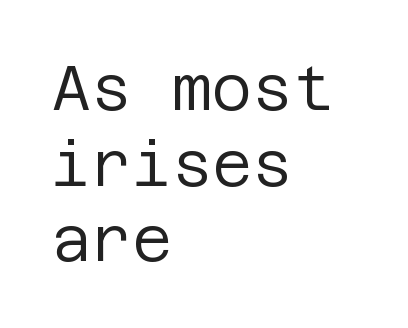
Underline: absent. Compared with a typical body face, this is equally light or lighter still. You can tell from the bare stems that sans-serif type was used. One-word summary of the alignment: left. The face used here is rendered with its standard letterfit. The lettering holds an erect, upright posture throughout.
